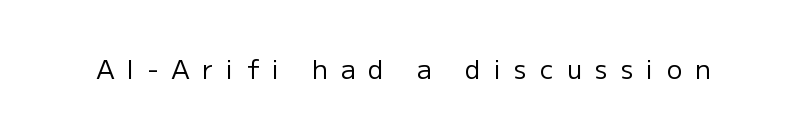
Unbolded letterforms with no extra heft. The passage shown is not underscored anywhere. Characters follow at a spacing far wider than the type designer built in. Quick note: not italic, upright.
